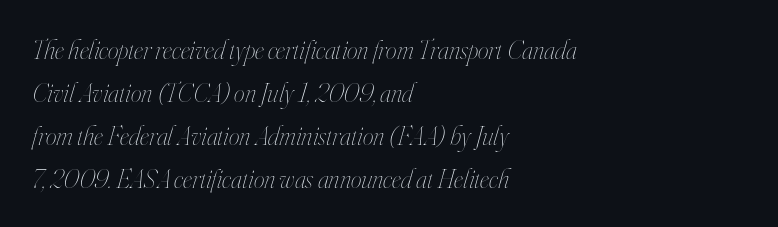
{"italic": "yes", "lean": "right", "slant_degrees": 16, "bold": "no", "underline": "no", "align": "left", "line_spacing": "normal", "line_spacing_ratio": 1.59, "letter_spacing": "normal", "letter_spacing_em": 0.0, "glyph_px": 27}
